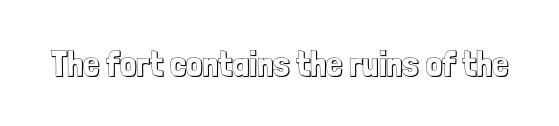
The image shows 36 px condensed type, upright; set normal letter spacing, not underlined; a medium x-height.
